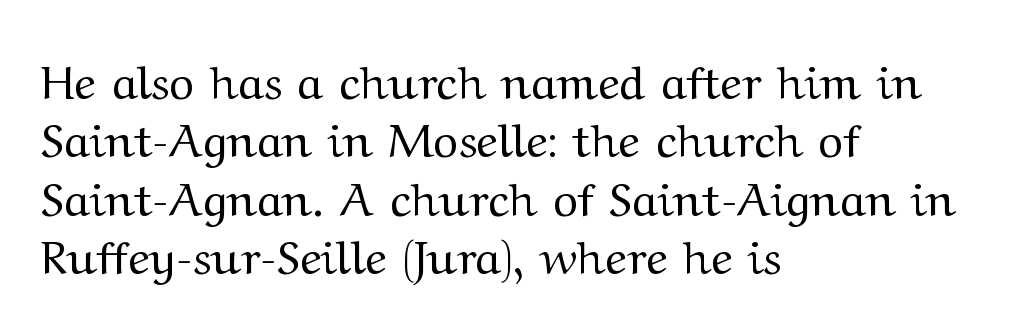
The specimen omits any rule beneath the text block's lines. Tall strokes in this sample are plumb rather than angled. Caption: standard tracking, unaltered. These lines are set flush left with a ragged right edge. The strokes are not fattened; the text isn't bold.
